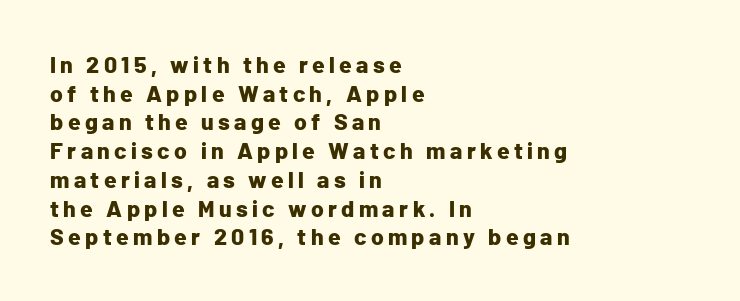
The image shows 23 px bold type, upright; set left-aligned, normal line spacing (1.25x), not underlined.
